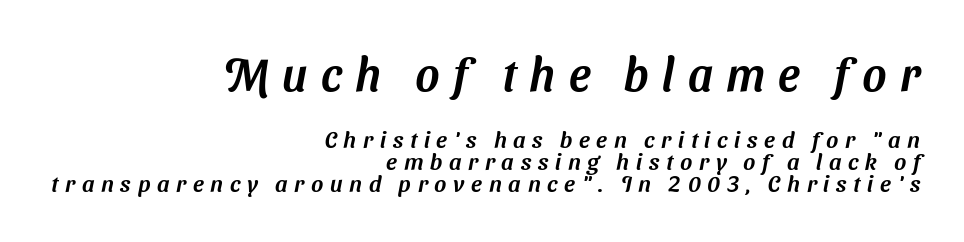
Vertically, the passage feels compressed, each row crowding the next. Every row of glyphs terminates at an identical x-position on the right. Varying glyph widths throughout — classic text-font behaviour. Clear beneath every line of the passage. Observe the absence of serifs on each vertical stroke in this sample. Bigger letters appear in the top chunk; the bottom chunk is reduced.
